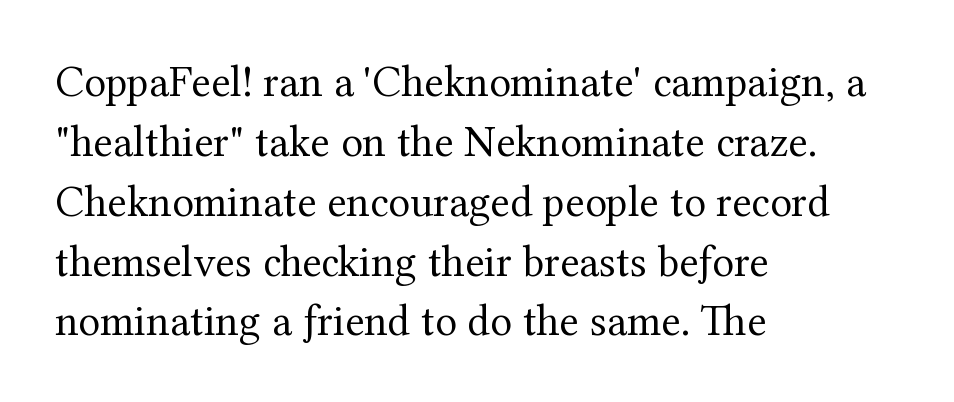
{"serif": "yes", "italic": "no", "bold": "no", "weight": "regular", "width": "normal", "stroke_contrast": "medium", "x_height": "medium", "monospaced": "no", "underline": "no", "align": "left", "line_spacing": "normal", "line_spacing_ratio": 1.33, "letter_spacing": "normal", "letter_spacing_em": 0.0, "glyph_px": 45}
